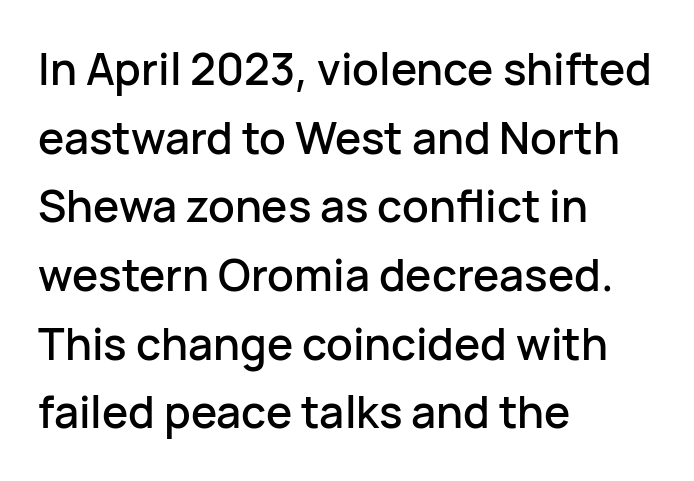
The image shows 44 px sans-serif type, upright; set left-aligned, normal line spacing (1.56x), normal letter spacing, not underlined; low stroke contrast and a medium x-height.
